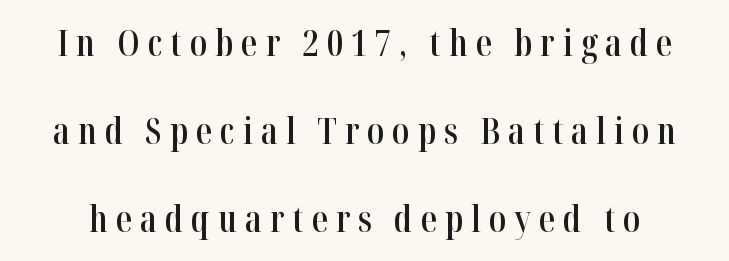
The image shows 36 px semibold, condensed serif type, upright; set loose line spacing (2.45x), unusually wide letter spacing (+0.22 em), not underlined; high stroke contrast and a medium x-height.
